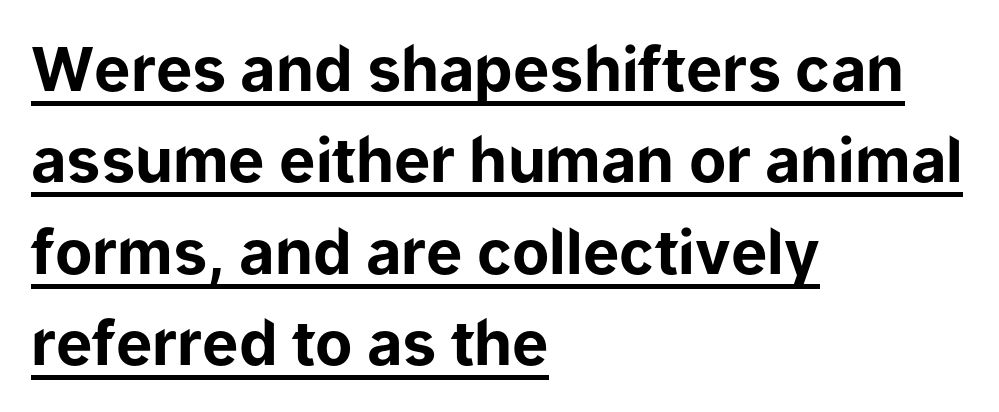
The lines sit at an ordinary, default distance from one another. Designer's note — italics off, roman on. This sample has the flowing, uneven cadence of proportional lettering. The string is rendered with underlining switched on.
